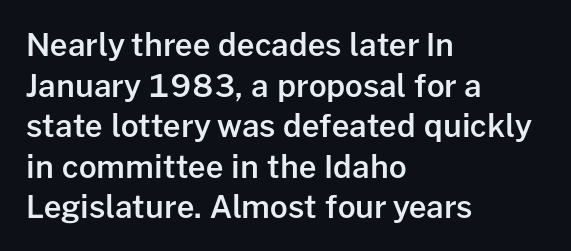
Q: Is the text bold? A: Semi-bold.
Q: Is the text italic (slanted)? A: No, it is upright.
Q: Is the typeface a serif or a sans-serif typeface? A: Sans-serif.
Q: Is the text underlined? A: No.
Q: How is the paragraph aligned? A: Left-aligned.
Q: Is the spacing between letters normal or unusually wide? A: Normal.
Q: Is the spacing between lines tight, normal or loose? A: Normal.
Q: Width (condensed, normal, or wide)? A: Normal.
Q: Stroke contrast? A: Low.
Q: x-height? A: Medium.
Q: Monospaced? A: No.
